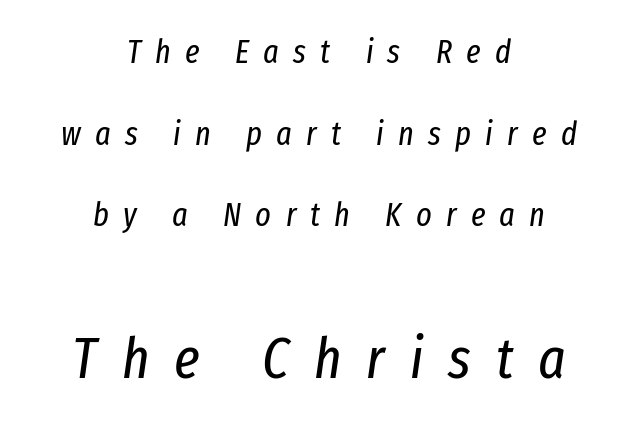
The image shows 58 px regular-weight, condensed type, italic (leaning right); set centered, loose line spacing (2.47x), unusually wide letter spacing (+0.43 em), not underlined; the second (bottom) block is 1.76x larger; low stroke contrast and a medium x-height.
